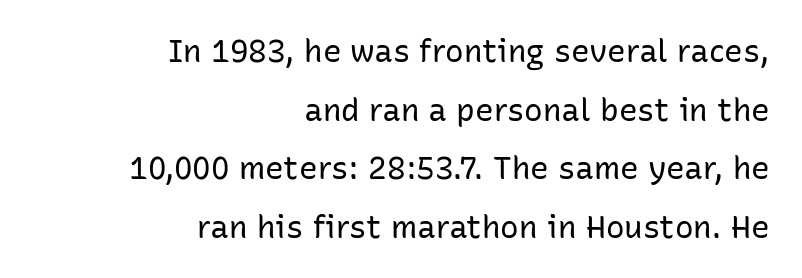
The image shows 31 px regular-weight sans-serif type, upright; set right-aligned, line spacing 1.89x, normal letter spacing, not underlined; low stroke contrast and a medium x-height.
